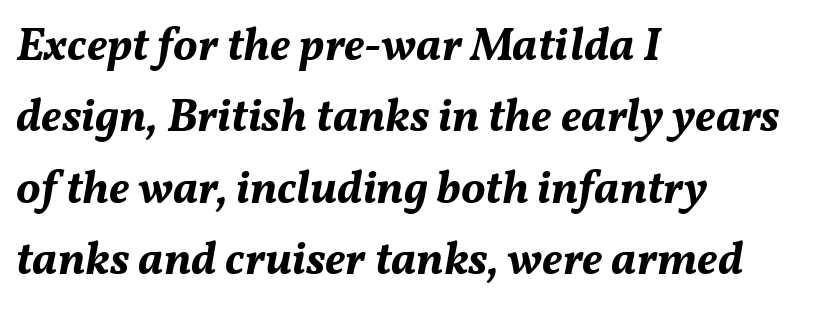
The passage shown is emphatically bold. Rendered with sloped, italic letterforms. The passage shown is not underscored anywhere. The passage shown has conventional tracking throughout. Character widths vary here, with narrow letters taking less room than wide ones.
